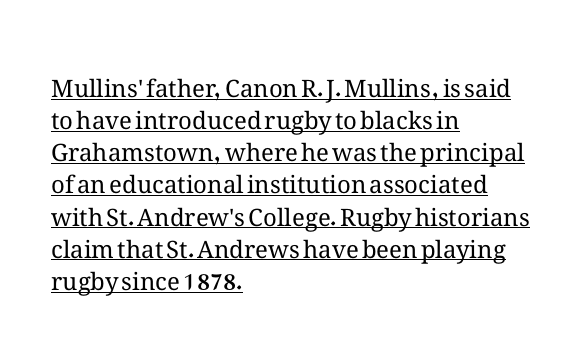
Q: Is the text bold? A: No.
Q: Is the text italic (slanted)? A: No, it is upright.
Q: Is the text underlined? A: Yes.
Q: How is the paragraph aligned? A: Left-aligned.
Q: Is the spacing between letters normal or unusually wide? A: Normal.
Q: Is the spacing between lines tight, normal or loose? A: Normal.
